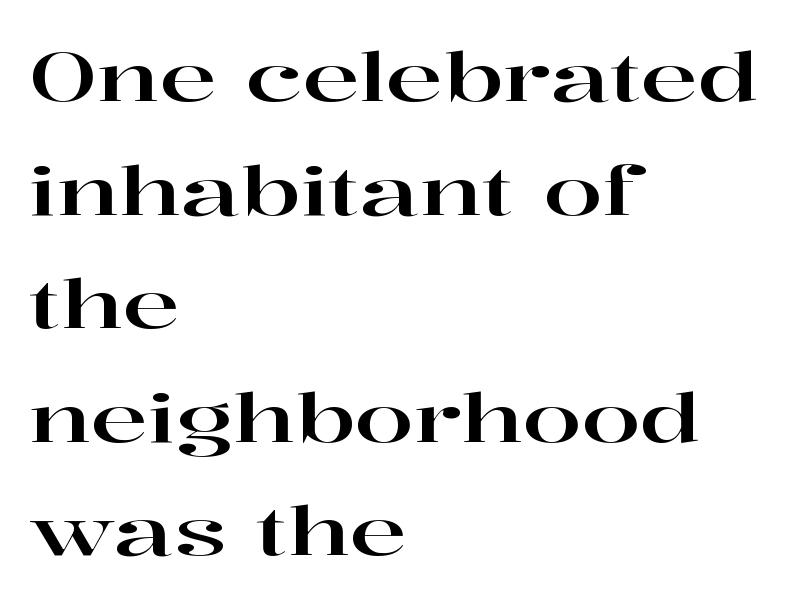
The image shows 68 px wide serif type, upright; set left-aligned, normal line spacing (1.67x), normal letter spacing, not underlined; high stroke contrast and a medium x-height.
